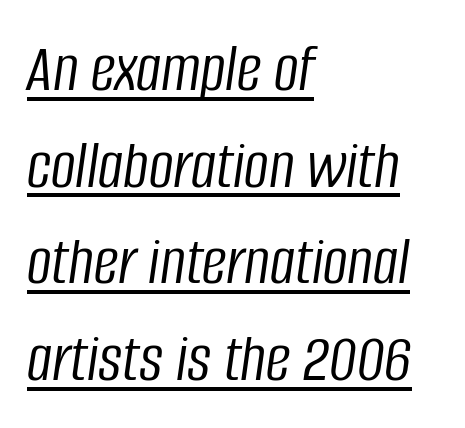
{"italic": "yes", "lean": "right", "slant_degrees": 8, "bold": "no", "weight": "light", "width": "condensed", "stroke_contrast": "low", "x_height": "large", "monospaced": "no", "underline": "yes", "align": "left", "line_spacing": "normal", "line_spacing_ratio": 1.4, "letter_spacing": "normal", "letter_spacing_em": 0.0, "glyph_px": 69}
